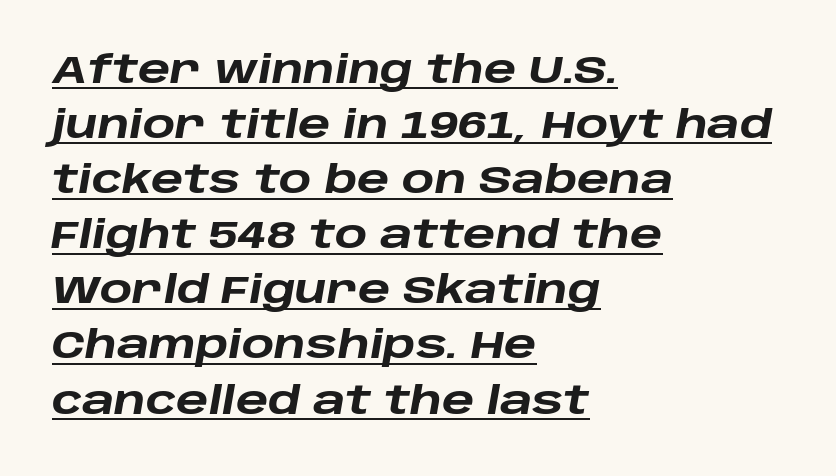
The lines are quadded left. Looks like regular typesetting: each glyph gets only the width it needs. The vertical gap from one line to the next is medium. Every character sits at an angle, as italics do. The passage shown has conventional tracking throughout. Summary of weight: heavy, a full bold.
